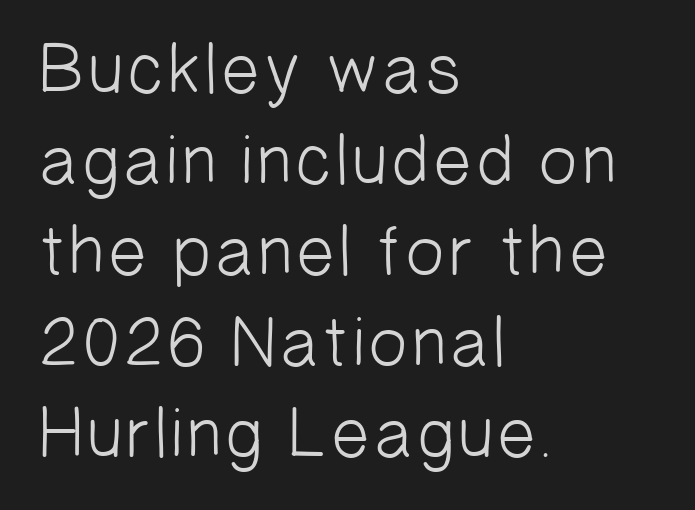
Q: Is the text bold? A: No.
Q: Is the typeface a serif or a sans-serif typeface? A: Sans-serif.
Q: Is the text underlined? A: No.
Q: How is the paragraph aligned? A: Left-aligned.
Q: Is the spacing between letters normal or unusually wide? A: Normal.
Q: Is the spacing between lines tight, normal or loose? A: Normal.
Q: Width (condensed, normal, or wide)? A: Normal.
Q: Stroke contrast? A: Low.
Q: x-height? A: Medium.
Q: Monospaced? A: No.
